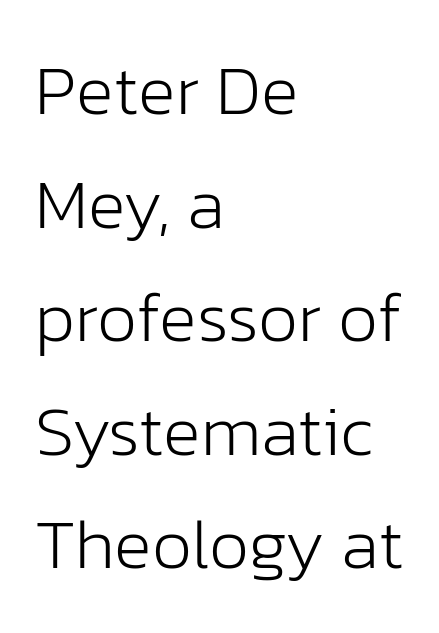
Is this a fixed-width face? No — the glyphs have proportional, varying widths. Rows of type keep a routine distance in the vertical direction. Compared with a typical body face, this is equally light or lighter still. Typeset ragged right — the left edge is the straight one.
